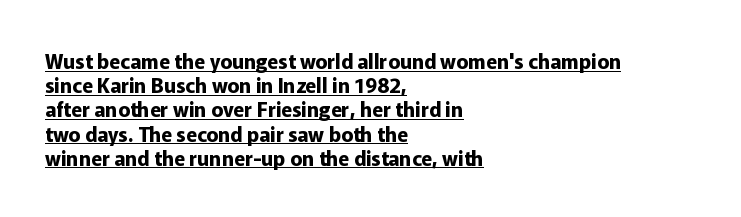
Caption: multi-line text, flush left, ragged right. The font's upright variant was chosen for this text. Honestly, the letter spacing is just normal — you wouldn't notice it. The glyphs have the mass of a bold cut.
